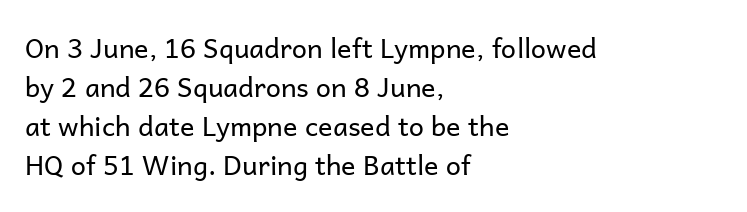
The image shows 27 px text type, upright; set left-aligned, normal line spacing (1.45x), normal letter spacing, not underlined.
